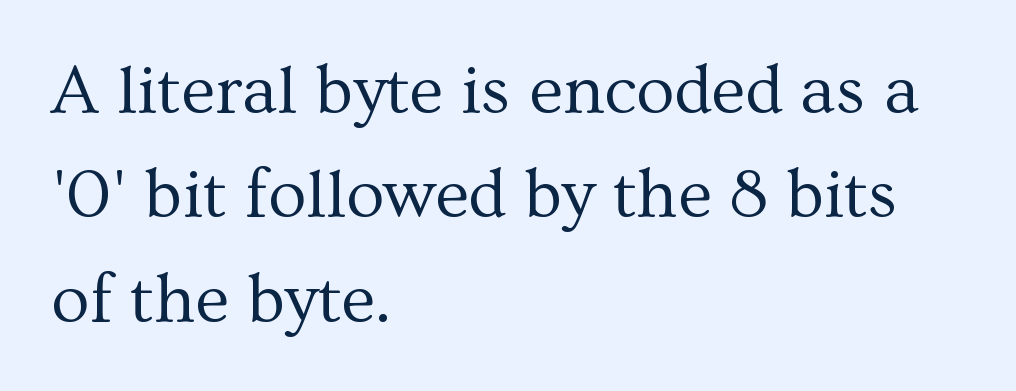
Nope, not italic — everything's standing straight. The typesetter chose a ragged-right arrangement here. Each row of text sits above clean, open space. Looks like regular typesetting: each glyph gets only the width it needs.
